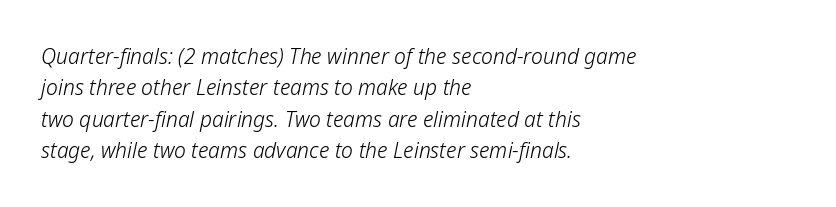
The image shows 21 px text type, italic (leaning right); set left-aligned, normal line spacing (1.5x), normal letter spacing, not underlined.
